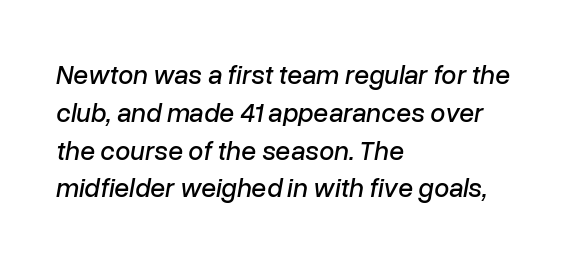
The image shows 27 px text type, italic (leaning right); set left-aligned, normal line spacing (1.4x), normal letter spacing, not underlined.
